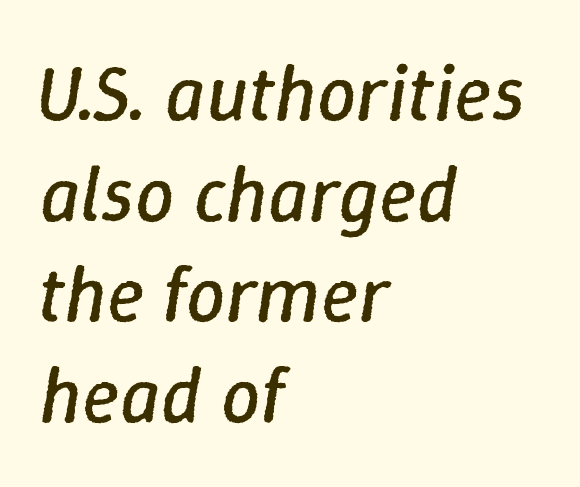
Posture: slanted. Do the characters align in a grid? No, the font is proportional. Leading: standard. The gap between lines stays unmarked.
